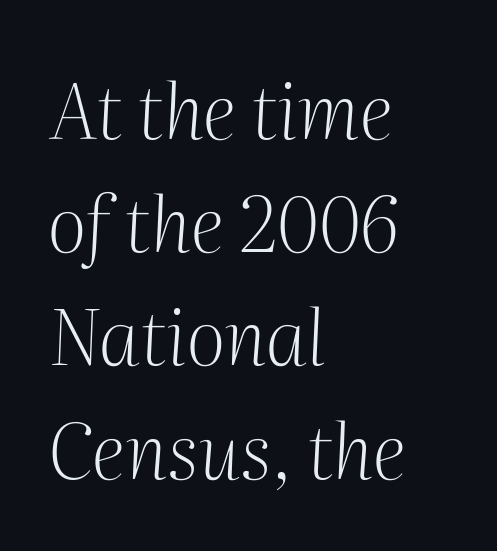
The image shows 77 px light serif type, italic (leaning right); set left-aligned, normal line spacing (1.47x), normal letter spacing, not underlined; medium stroke contrast and a medium x-height.
